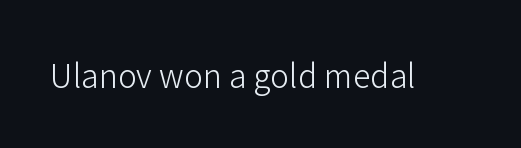
The face used here is a sans, in the tradition of grotesques and geometrics. These lines are rendered in a variable-pitch font. This rendering features lettering with no underline. Standard letterfit; no display-style spreading of the glyphs. The passage shown is not bold in any degree.
